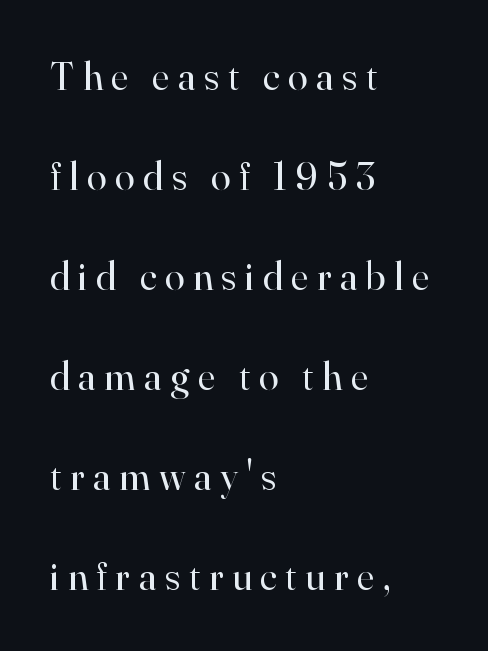
You could only call the tracking loose — the letters float apart. Short and long lines alike share a common starting point at left. Each letter's strokes conclude with small projecting serifs. Think of a printed novel: that variable character pitch is what you see here. Descenders are the only things crossing below the line.
